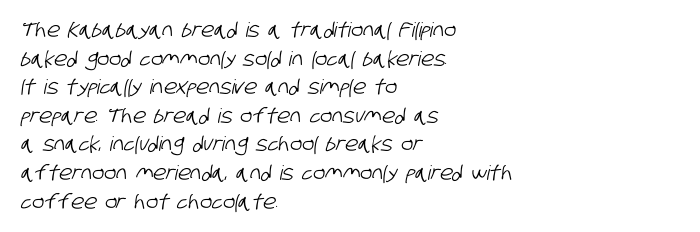
Q: Is the text underlined? A: No.
Q: How is the paragraph aligned? A: Left-aligned.
Q: Is the spacing between letters normal or unusually wide? A: Normal.
Q: Is the spacing between lines tight, normal or loose? A: Normal.
